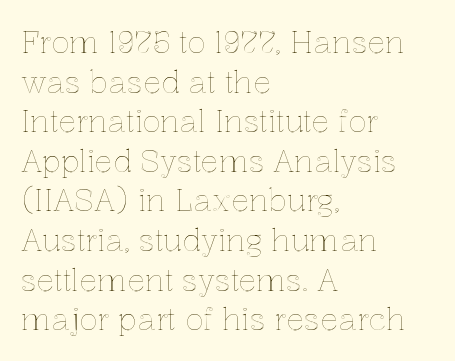
{"italic": "no", "width": "normal", "x_height": "medium", "monospaced": "no", "underline": "no", "align": "left", "line_spacing": "normal", "line_spacing_ratio": 1.32, "letter_spacing": "normal", "letter_spacing_em": 0.0, "glyph_px": 30}
